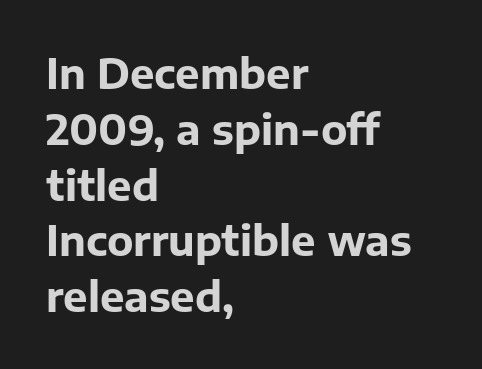
{"serif": "no", "italic": "no", "bold": "yes", "weight": "bold", "width": "normal", "stroke_contrast": "low", "x_height": "medium", "monospaced": "no", "underline": "no", "align": "left", "line_spacing": "normal", "line_spacing_ratio": 1.36, "letter_spacing": "normal", "letter_spacing_em": 0.0, "glyph_px": 41}
